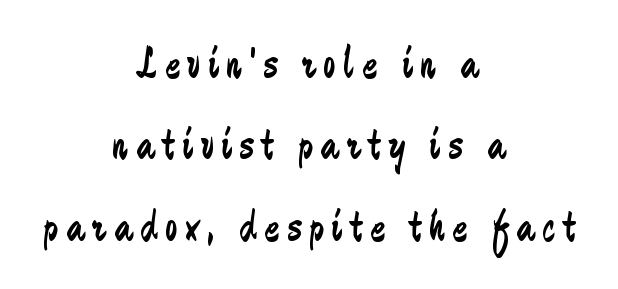
Unmarked baselines from the first word to the last. You could not count columns in this text — the font is proportionally spaced. These lines stack symmetrically, like a column narrowing and widening about its center. Letterform terminals end flat and unadorned throughout the passage.
